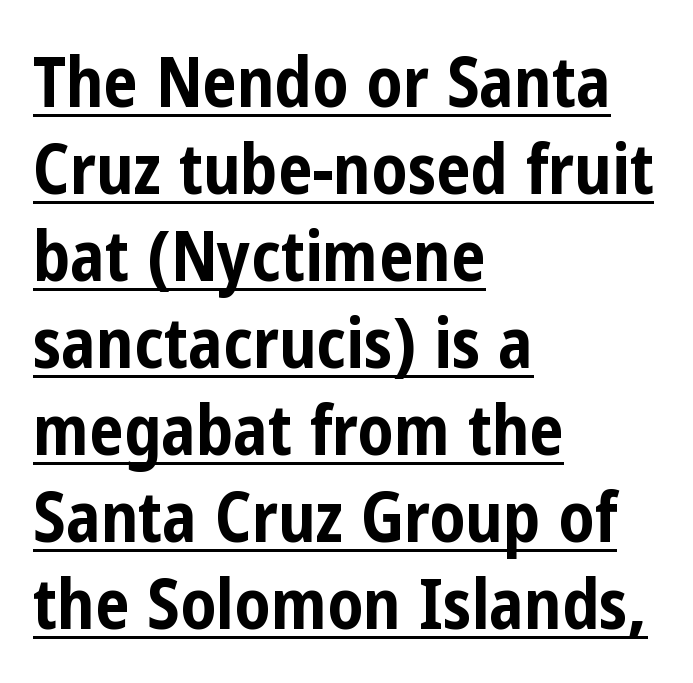
Character widths vary here, with narrow letters taking less room than wide ones. Does a line run under the words? Yes, clearly. Students, this is bold: see how much ink each stroke carries. This block has exactly the height ordinary leading produces. The text block is weighted toward the left margin, trailing off unevenly rightward.
